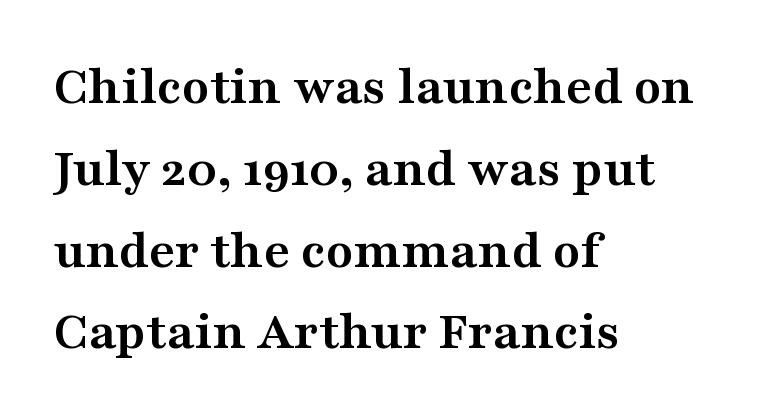
The image shows 56 px semibold, wide serif type, upright; set left-aligned, normal line spacing (1.46x), normal letter spacing, not underlined; medium stroke contrast and a medium x-height.
